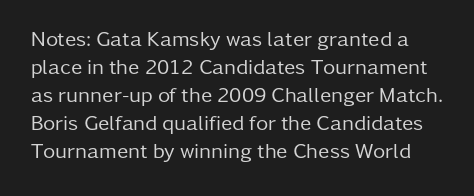
The image shows 21 px text type, upright; set normal line spacing (1.33x), normal letter spacing, not underlined.
